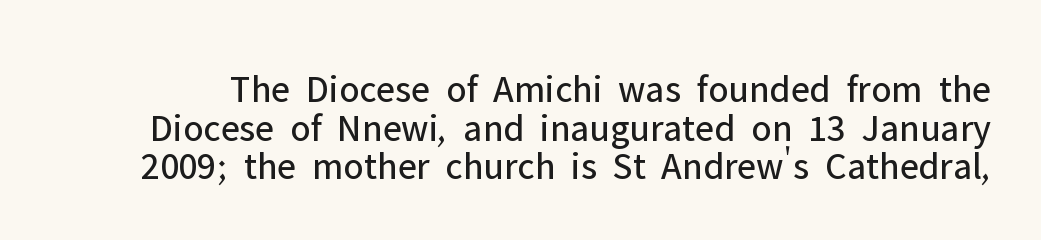
Italic? Not at all — the glyphs are vertical. The weight would be labelled regular, book, light, or lighter still. The block of text is dense from top to bottom, with scant space between rows. The tracking reads as untouched default to a designer's eye.
